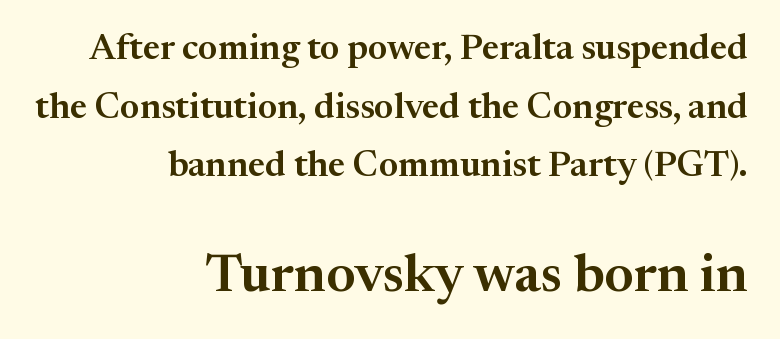
The image shows 54 px serif type, upright; set right-aligned, normal line spacing (1.63x), normal letter spacing, not underlined; the second (bottom) block is 1.5x larger; medium stroke contrast and a medium x-height.
